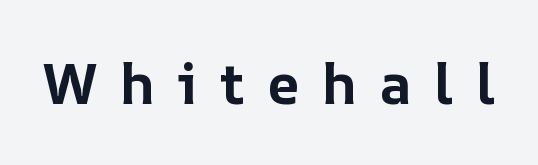
Q: Is the text bold? A: Yes.
Q: Is the text italic (slanted)? A: No, it is upright.
Q: Is the text underlined? A: No.
Q: Is the spacing between letters normal or unusually wide? A: Unusually wide.
Q: Width (condensed, normal, or wide)? A: Normal.
Q: Stroke contrast? A: Low.
Q: x-height? A: Medium.
Q: Monospaced? A: No.
